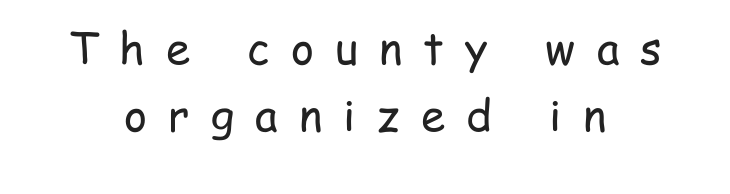
Q: Is the text bold? A: No.
Q: Is the text italic (slanted)? A: No, it is upright.
Q: Is the typeface a serif or a sans-serif typeface? A: Sans-serif.
Q: Is the text underlined? A: No.
Q: How is the paragraph aligned? A: Centered.
Q: Is the spacing between letters normal or unusually wide? A: Unusually wide.
Q: Is the spacing between lines tight, normal or loose? A: Normal.
Q: Width (condensed, normal, or wide)? A: Condensed.
Q: Stroke contrast? A: Low.
Q: x-height? A: Medium.
Q: Monospaced? A: No.
